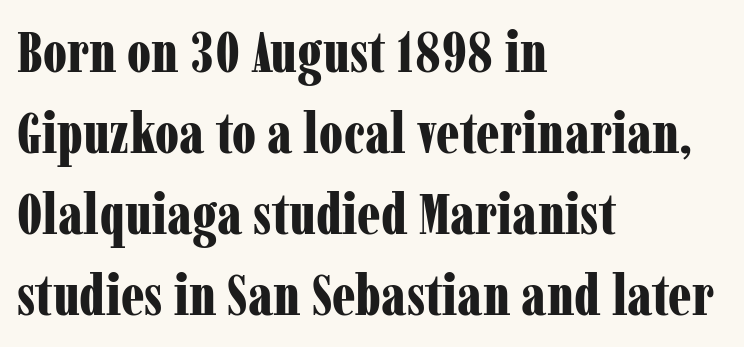
{"serif": "yes", "italic": "no", "bold": "yes", "weight": "bold", "width": "condensed", "stroke_contrast": "low", "x_height": "medium", "monospaced": "no", "underline": "no", "align": "left", "line_spacing": "normal", "line_spacing_ratio": 1.42, "letter_spacing": "normal", "letter_spacing_em": 0.0, "glyph_px": 57}
